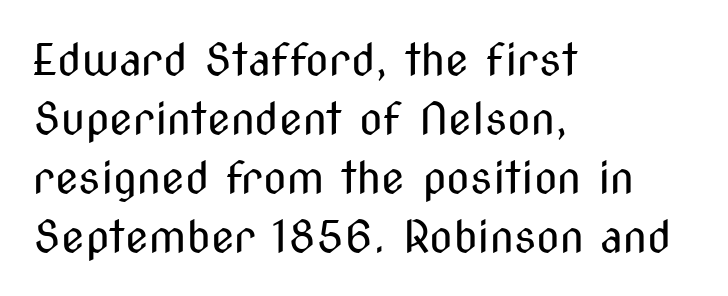
{"serif": "no", "italic": "no", "bold": "no", "weight": "regular", "width": "condensed", "stroke_contrast": "medium", "x_height": "medium", "monospaced": "no", "underline": "no", "align": "left", "line_spacing": "normal", "line_spacing_ratio": 1.37, "letter_spacing": "normal", "letter_spacing_em": 0.0, "glyph_px": 43}
